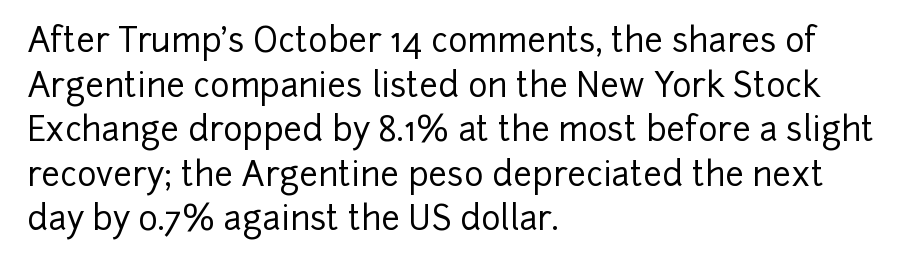
Q: Is the text italic (slanted)? A: No, it is upright.
Q: Is the typeface a serif or a sans-serif typeface? A: Sans-serif.
Q: Is the text underlined? A: No.
Q: How is the paragraph aligned? A: Left-aligned.
Q: Is the spacing between letters normal or unusually wide? A: Normal.
Q: Is the spacing between lines tight, normal or loose? A: Normal.
Q: Width (condensed, normal, or wide)? A: Normal.
Q: Stroke contrast? A: Low.
Q: x-height? A: Medium.
Q: Monospaced? A: No.
